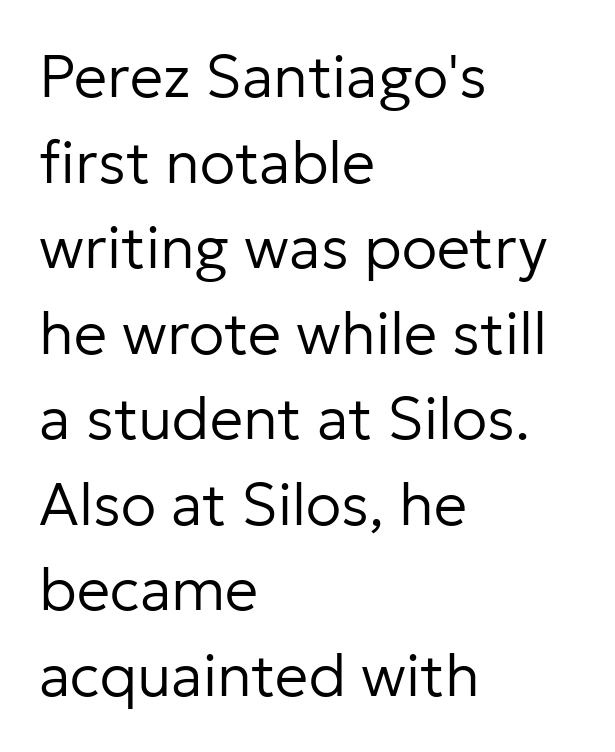
{"serif": "no", "italic": "no", "bold": "no", "weight": "regular", "width": "normal", "stroke_contrast": "low", "x_height": "medium", "monospaced": "no", "underline": "no", "align": "left", "line_spacing": "normal", "line_spacing_ratio": 1.45, "letter_spacing": "normal", "letter_spacing_em": 0.0, "glyph_px": 59}
